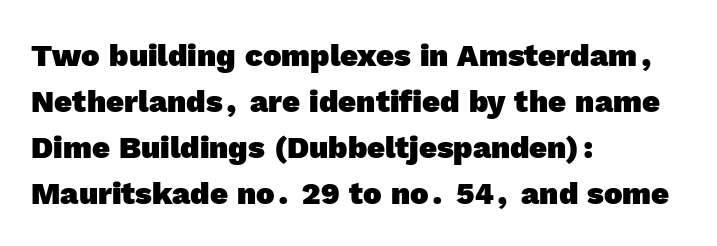
Short note: letters normally spaced. A sans-serif font was chosen for this passage. The face used here is proportionally spaced, like ordinary book or web type. Line starts are locked; line ends wander.
